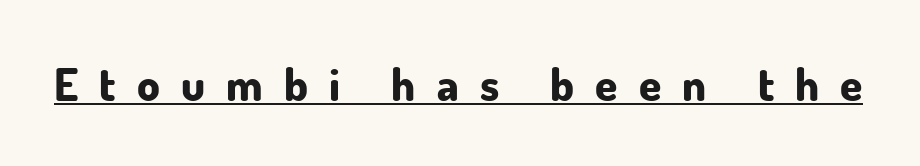
{"serif": "no", "italic": "no", "bold": "yes", "weight": "bold", "width": "normal", "stroke_contrast": "low", "x_height": "small", "monospaced": "no", "underline": "yes", "letter_spacing": "wide", "letter_spacing_em": 0.47, "glyph_px": 45}
